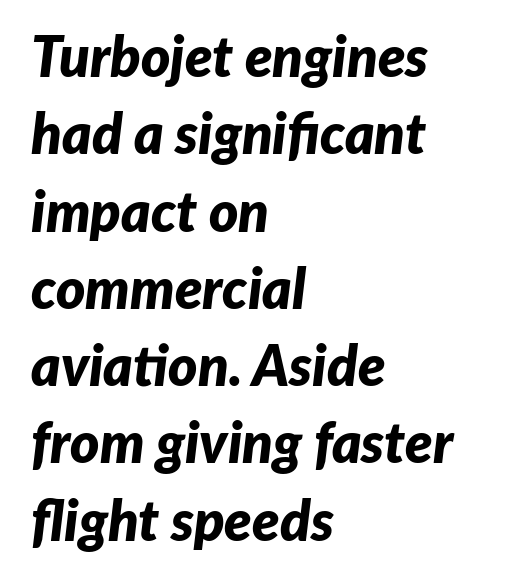
The image shows 56 px bold type, italic (leaning right); set left-aligned, normal line spacing (1.38x), normal letter spacing, not underlined; low stroke contrast and a medium x-height.
